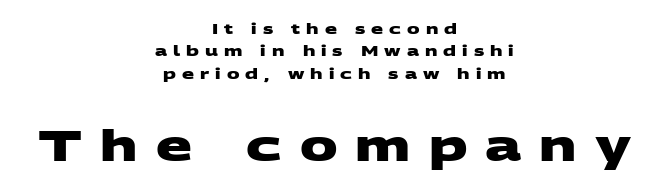
A sans-serif font was chosen for this passage. Top chunk: small. Bottom chunk: large. Loose tracking; the words dissolve into strings of separated letters. Is this a fixed-width face? No — the glyphs have proportional, varying widths.
